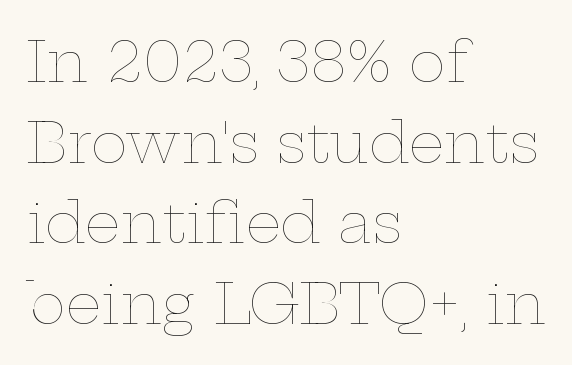
Do the characters align in a grid? No, the font is proportional. In terms of letterspacing, this is plain default setting. Students, observe: this is what conventionally led text looks like. The passage is arranged the way most books set body copy — flush left. These lines were composed using upright roman letters.
